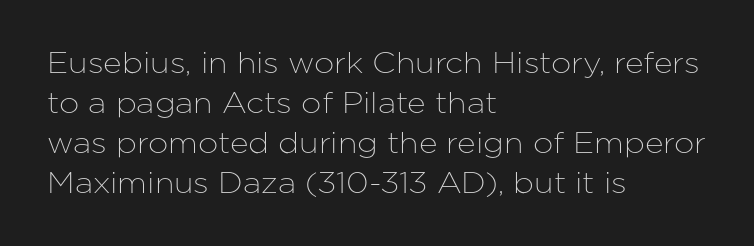
{"serif": "no", "italic": "no", "width": "normal", "stroke_contrast": "low", "x_height": "medium", "monospaced": "no", "underline": "no", "align": "left", "line_spacing": "normal", "line_spacing_ratio": 1.38, "letter_spacing": "normal", "letter_spacing_em": 0.0, "glyph_px": 29}
